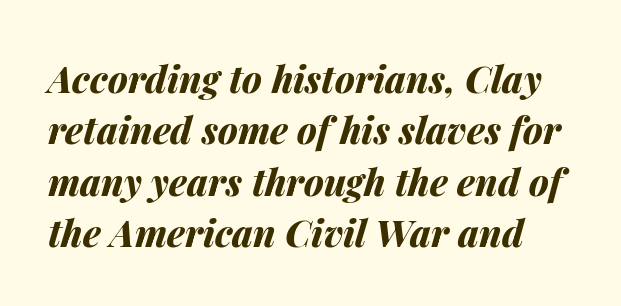
The letters advance in unequal steps, a hallmark of proportional type. Slant detected: the letters are inclined. In terms of letterspacing, this is plain default setting. In terms of leading, this rendering sits right in the middle. The string is rendered with underlining switched off. Set as a true bold cut, around the 700 mark.
